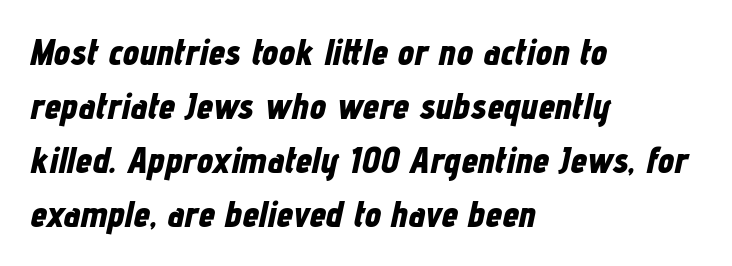
Q: Is the text bold? A: Yes.
Q: Is the text italic (slanted)? A: Yes, it leans right by about 12 degrees.
Q: Is the text underlined? A: No.
Q: How is the paragraph aligned? A: Left-aligned.
Q: Is the spacing between letters normal or unusually wide? A: Normal.
Q: Is the spacing between lines tight, normal or loose? A: Normal.
Q: Width (condensed, normal, or wide)? A: Condensed.
Q: Stroke contrast? A: Low.
Q: x-height? A: Medium.
Q: Monospaced? A: No.
